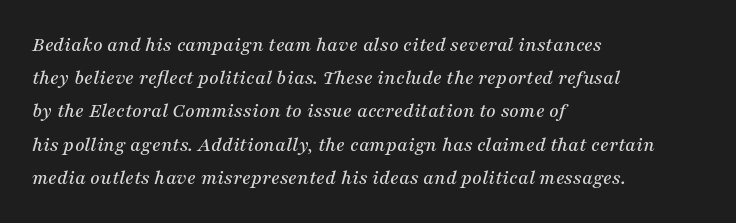
{"italic": "yes", "lean": "right", "slant_degrees": 16, "underline": "no", "align": "left", "line_spacing": "normal", "line_spacing_ratio": 1.58, "letter_spacing": "normal", "letter_spacing_em": 0.0, "glyph_px": 21}
